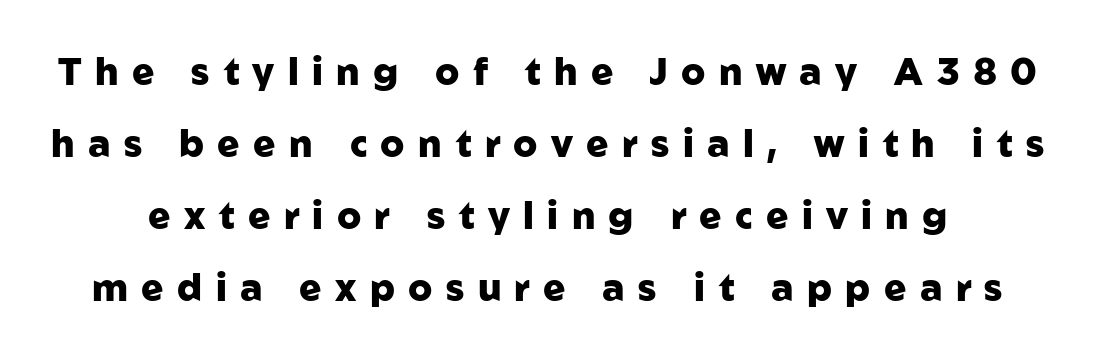
Q: Is the text bold? A: Yes.
Q: Is the text italic (slanted)? A: No, it is upright.
Q: Is the typeface a serif or a sans-serif typeface? A: Sans-serif.
Q: Is the text underlined? A: No.
Q: Is the spacing between letters normal or unusually wide? A: Unusually wide.
Q: Is the spacing between lines tight, normal or loose? A: Loose.
Q: Width (condensed, normal, or wide)? A: Normal.
Q: Stroke contrast? A: Low.
Q: x-height? A: Medium.
Q: Monospaced? A: No.
